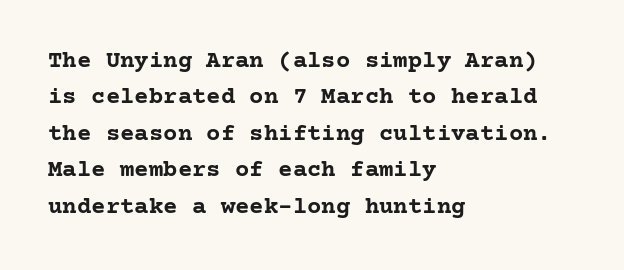
The designer left line spacing at the default. The horizontal fit of the characters is conventional and even. The specimen reads as upright at a glance. The passage shown is not underscored anywhere. The letters are bold, with thick, heavy strokes.
